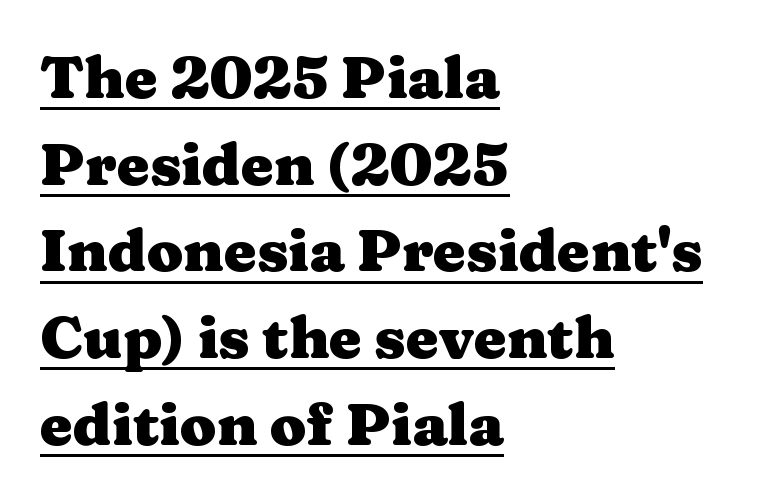
{"serif": "yes", "italic": "no", "bold": "yes", "weight": "heavy", "width": "wide", "stroke_contrast": "medium", "x_height": "medium", "monospaced": "no", "underline": "yes", "align": "left", "line_spacing": "normal", "line_spacing_ratio": 1.47, "letter_spacing": "normal", "letter_spacing_em": 0.0, "glyph_px": 59}
